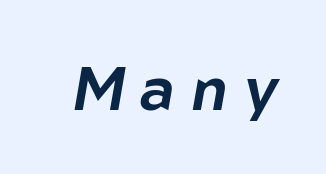
Looks like regular typesetting: each glyph gets only the width it needs. Observe the lean: these are italic letterforms. The type is letterspaced generously, with wide tracking. Nobody drew a line under any word here.
